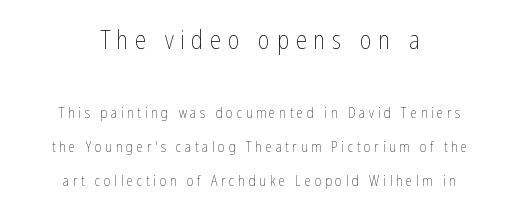
The image shows 25 px text type, upright; set centered, loose line spacing (2.43x), unusually wide letter spacing (+0.27 em), not underlined; the first (top) block is 1.79x larger.
